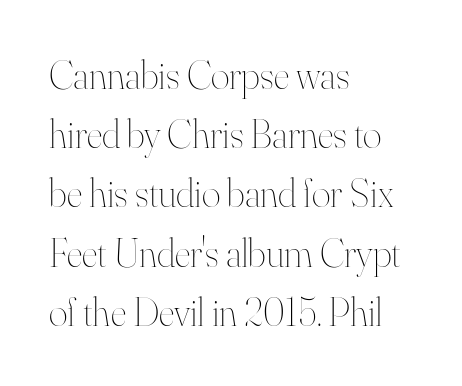
{"italic": "no", "bold": "no", "weight": "thin", "width": "normal", "stroke_contrast": "high", "x_height": "small", "monospaced": "no", "underline": "no", "align": "left", "line_spacing": "normal", "line_spacing_ratio": 1.48, "letter_spacing": "normal", "letter_spacing_em": 0.0, "glyph_px": 40}
